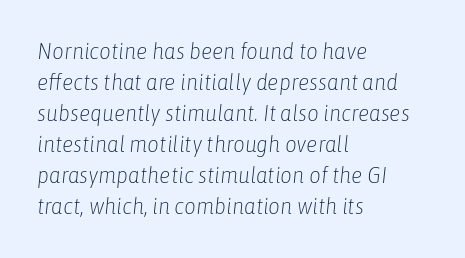
{"italic": "yes", "lean": "right", "slant_degrees": 6, "bold": "no", "underline": "no", "align": "left", "line_spacing": "normal", "line_spacing_ratio": 1.35, "letter_spacing": "normal", "letter_spacing_em": 0.0, "glyph_px": 23}
